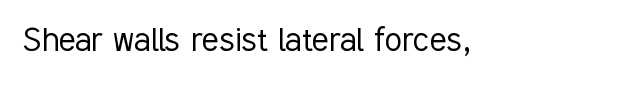
In terms of posture, this sample is upright. The tracking reads as untouched default to a designer's eye. This rendering features lettering with no underline. The passage shown is typed in a proportional face where columns would drift. This is not heavy type; no bold has been used.
